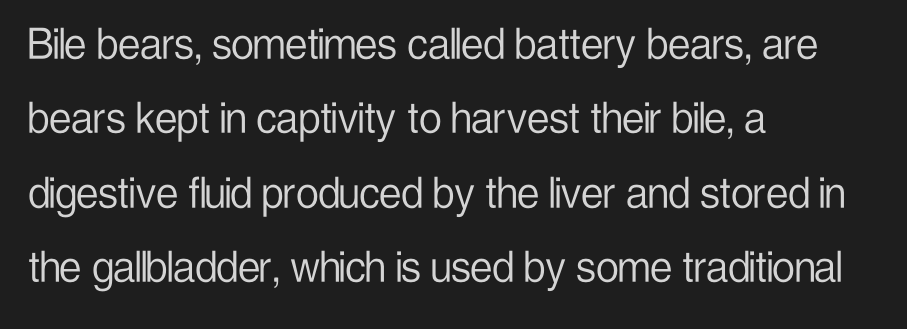
Unlike a traditional serif, this face leaves its strokes unadorned. The rendering uses natural spacing where letterforms have individual widths. If you measured baseline to baseline, you'd find a middling distance. Notice how the passage keeps a crisp vertical edge on the left only. Glance below the letters and you will spot only blank space. Tracking value appears to be zero — textbook default spacing.
